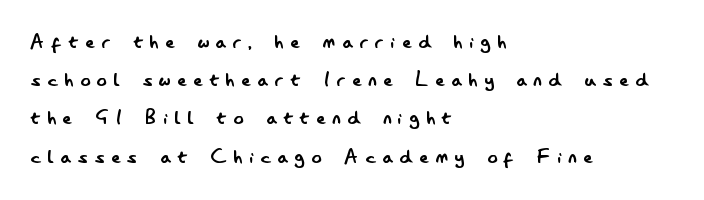
{"italic": "no", "bold": "no", "underline": "no", "align": "left", "line_spacing": "normal", "line_spacing_ratio": 1.53, "letter_spacing": "wide", "letter_spacing_em": 0.27, "glyph_px": 25}
